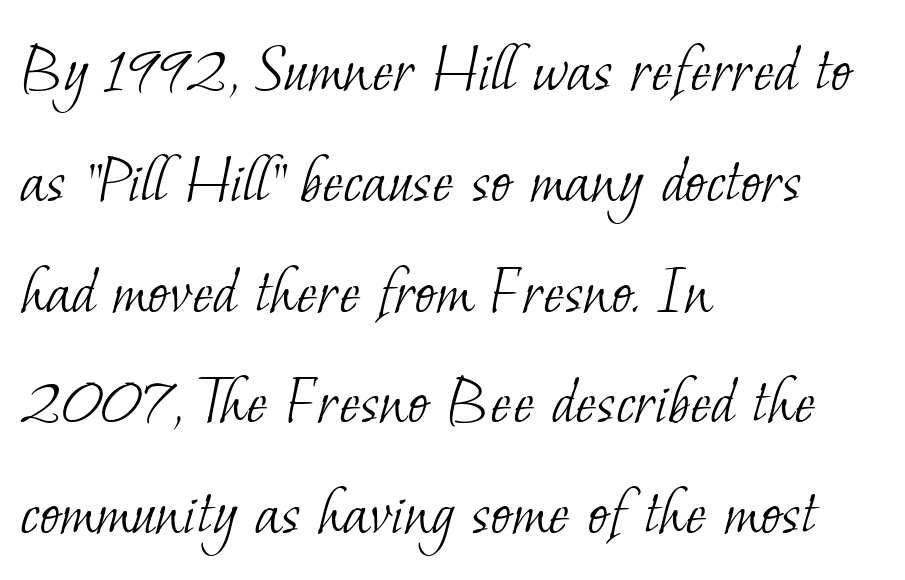
{"serif": "yes", "bold": "no", "weight": "light", "width": "normal", "stroke_contrast": "low", "x_height": "small", "monospaced": "no", "underline": "no", "align": "left", "line_spacing": "normal", "line_spacing_ratio": 1.56, "letter_spacing": "normal", "letter_spacing_em": 0.0, "glyph_px": 71}
